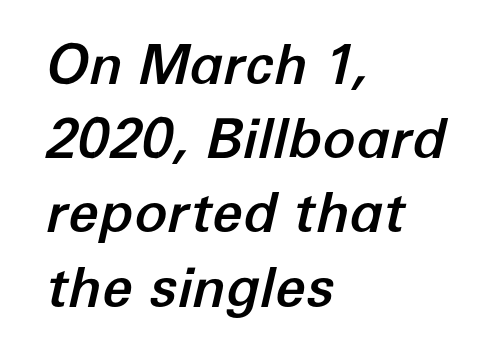
The image shows 55 px text type, italic (leaning right); set left-aligned, normal line spacing (1.35x), normal letter spacing, not underlined; low stroke contrast and a medium x-height.
